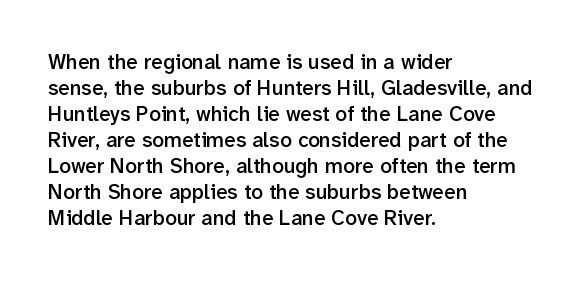
{"italic": "no", "bold": "semi", "underline": "no", "align": "left", "line_spacing_ratio": 1.24, "letter_spacing": "normal", "letter_spacing_em": 0.0, "glyph_px": 21}
